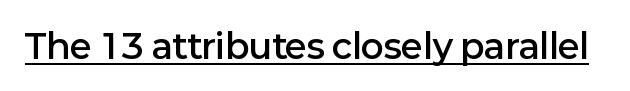
Is this a fixed-width face? No — the glyphs have proportional, varying widths. Nope, not italic — everything's standing straight. The passage shown is underscored from start to finish. Does the weight exceed regular? Yes, but only to semibold. Look at the bottom of the vertical strokes: they stop flat, with no serifs. The gaps between neighbouring characters are ordinary and unremarkable.
